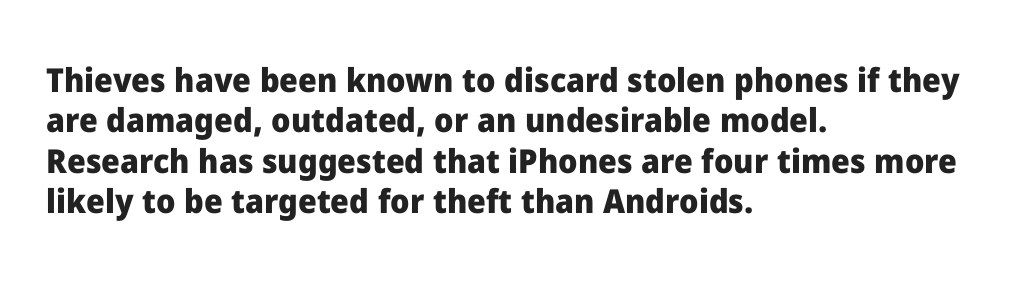
The sample has been set heavy, in full bold. These lines are set flush left with a ragged right edge. The letters sit at their default tracking, neither squeezed nor spread. Character widths vary here, with narrow letters taking less room than wide ones. Style check: upright. Only glyphs here, with clear space below each row.
